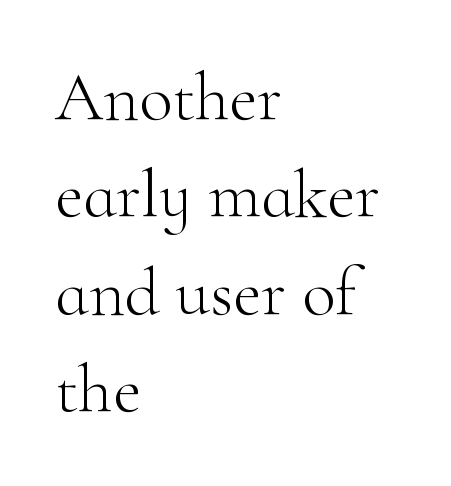
Observe the serifs anchoring each vertical stroke in this sample. A light-to-regular cut is what we see here. Here the designer chose a conventional face with non-uniform glyph widths. Vertically, the passage feels balanced, rows spaced as you'd expect.
